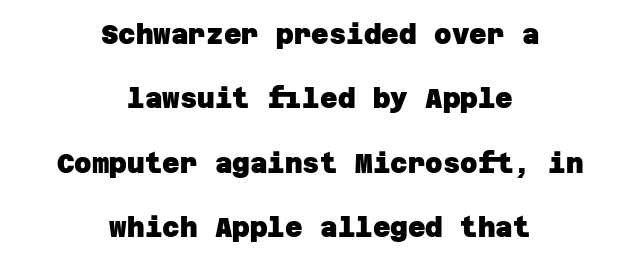
{"bold": "yes", "underline": "no", "align": "center", "line_spacing": "loose", "line_spacing_ratio": 2.38, "letter_spacing": "normal", "letter_spacing_em": 0.0, "glyph_px": 27}
